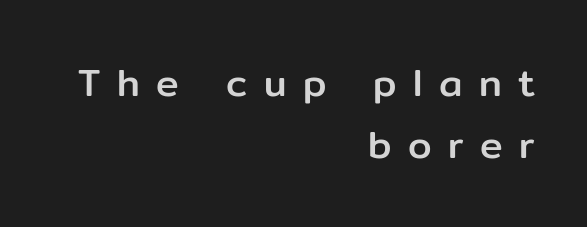
Q: Is the text italic (slanted)? A: No, it is upright.
Q: Is the typeface a serif or a sans-serif typeface? A: Sans-serif.
Q: Is the text underlined? A: No.
Q: How is the paragraph aligned? A: Right-aligned.
Q: Is the spacing between letters normal or unusually wide? A: Unusually wide.
Q: Is the spacing between lines tight, normal or loose? A: Normal.
Q: Width (condensed, normal, or wide)? A: Normal.
Q: Stroke contrast? A: Low.
Q: x-height? A: Medium.
Q: Monospaced? A: No.
